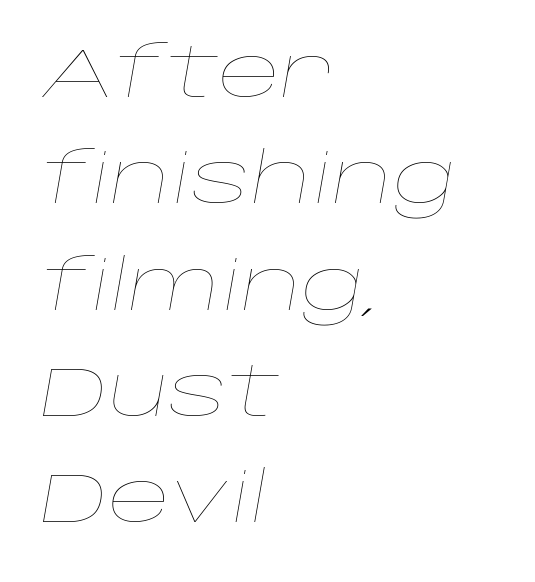
Q: Is the text bold? A: No.
Q: Is the text italic (slanted)? A: Yes, it leans right by about 10 degrees.
Q: Is the text underlined? A: No.
Q: How is the paragraph aligned? A: Left-aligned.
Q: Is the spacing between letters normal or unusually wide? A: Normal.
Q: Is the spacing between lines tight, normal or loose? A: Normal.
Q: Width (condensed, normal, or wide)? A: Wide.
Q: Stroke contrast? A: Low.
Q: x-height? A: Large.
Q: Monospaced? A: No.
